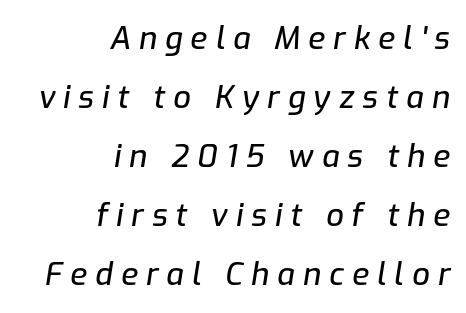
Horizontal alignment here is rightward, an uncommon choice for prose. The letters are slanted; this is an italic face. Only glyphs here, with clear space below each row. Caption: expanded tracking, letters set apart.
